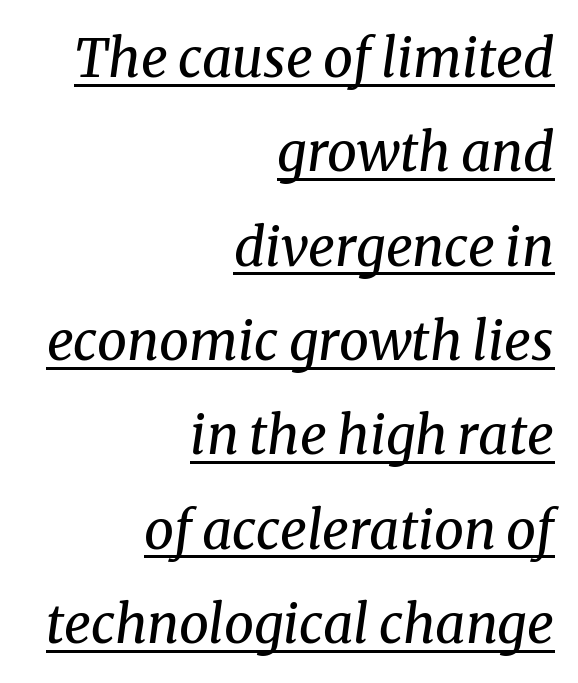
Varying glyph widths throughout — classic text-font behaviour. Caption: face not bold, strokes unweighted. The typeface chosen for these lines features serifs. The lines are quadded right.
